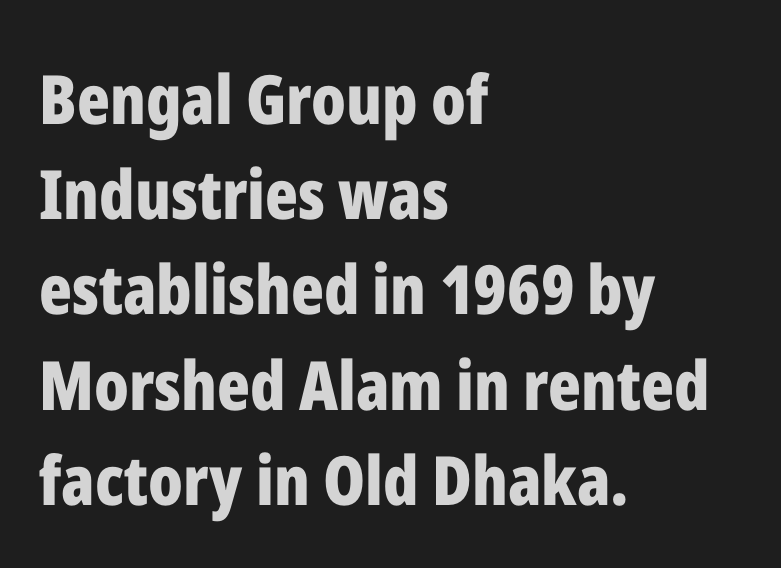
Q: Is the text bold? A: Yes.
Q: Is the text italic (slanted)? A: No, it is upright.
Q: Is the typeface a serif or a sans-serif typeface? A: Sans-serif.
Q: Is the text underlined? A: No.
Q: How is the paragraph aligned? A: Left-aligned.
Q: Is the spacing between letters normal or unusually wide? A: Normal.
Q: Is the spacing between lines tight, normal or loose? A: Normal.
Q: Width (condensed, normal, or wide)? A: Condensed.
Q: Stroke contrast? A: Low.
Q: x-height? A: Medium.
Q: Monospaced? A: No.
